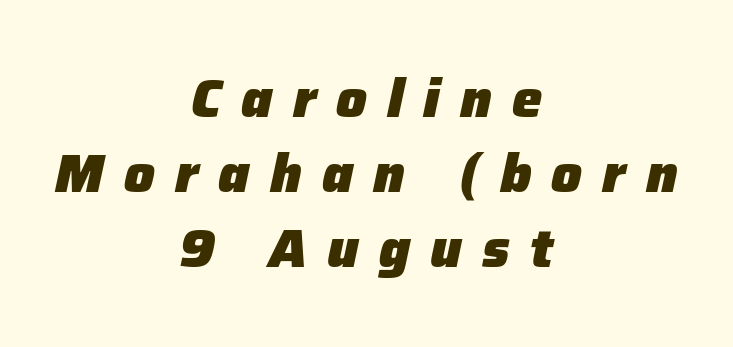
These lines were composed using italics. This rendering widens character spacing well past its baseline value. Is this a fixed-width face? No — the glyphs have proportional, varying widths. The baseline area is clear. Every row of glyphs is offset so its center matches the block's center.
